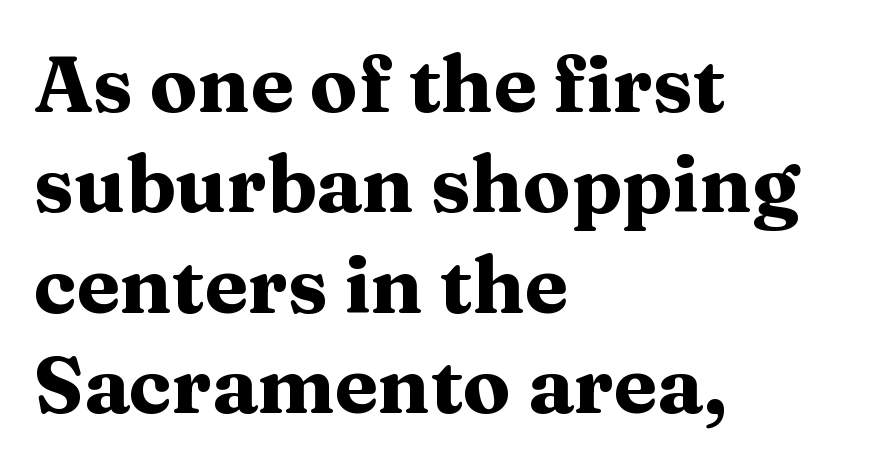
Q: Is the text bold? A: Yes.
Q: Is the text italic (slanted)? A: No, it is upright.
Q: Is the typeface a serif or a sans-serif typeface? A: Serif.
Q: Is the text underlined? A: No.
Q: How is the paragraph aligned? A: Left-aligned.
Q: Is the spacing between letters normal or unusually wide? A: Normal.
Q: Is the spacing between lines tight, normal or loose? A: Normal.
Q: Width (condensed, normal, or wide)? A: Wide.
Q: Stroke contrast? A: Medium.
Q: x-height? A: Medium.
Q: Monospaced? A: No.
